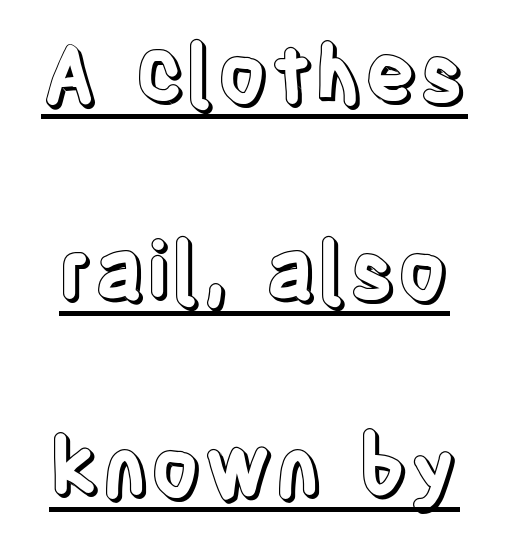
The image shows 80 px condensed type, upright; set loose line spacing (2.46x), normal letter spacing, underlined; a large x-height.
